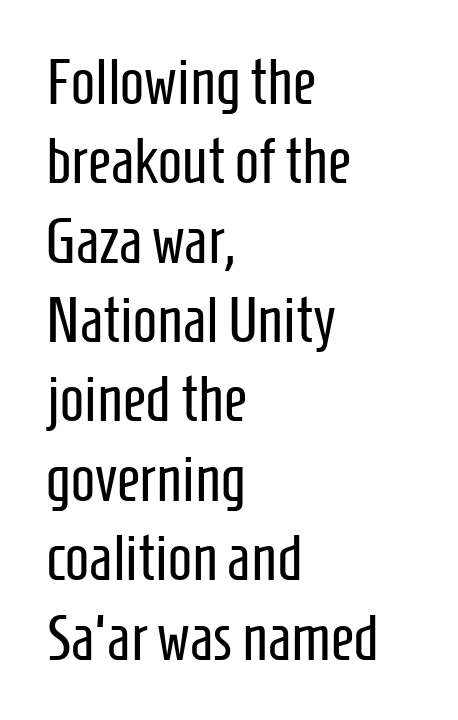
No word sits above an underline. Observe the absence of serifs on each vertical stroke in this sample. Notice how the passage keeps a crisp vertical edge on the left only. A typesetter would call this proportional, since set widths differ per character. The letterforms sit shoulder to shoulder at normal distance. Posture: upright roman.
